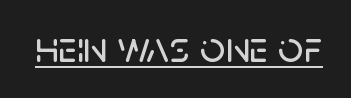
{"serif": "no", "italic": "no", "width": "normal", "stroke_contrast": "low", "x_height": "large", "monospaced": "no", "underline": "yes", "letter_spacing": "normal", "letter_spacing_em": 0.0, "glyph_px": 44}
